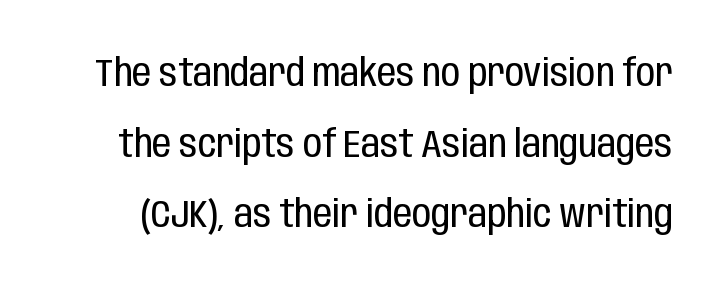
{"serif": "no", "italic": "no", "bold": "no", "weight": "regular", "width": "condensed", "stroke_contrast": "low", "x_height": "large", "monospaced": "no", "underline": "no", "line_spacing_ratio": 1.86, "letter_spacing": "normal", "letter_spacing_em": 0.0, "glyph_px": 38}
